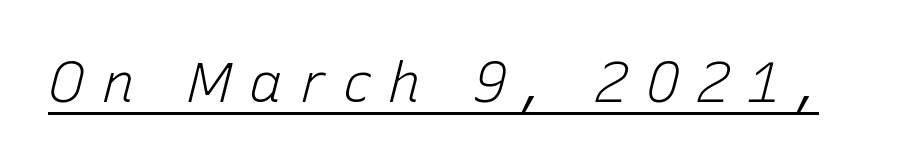
Q: Is the text bold? A: No.
Q: Is the text italic (slanted)? A: Yes, it leans right by about 15 degrees.
Q: Is the text underlined? A: Yes.
Q: Is the spacing between letters normal or unusually wide? A: Unusually wide.
Q: Width (condensed, normal, or wide)? A: Normal.
Q: Stroke contrast? A: Low.
Q: x-height? A: Medium.
Q: Monospaced? A: No.
